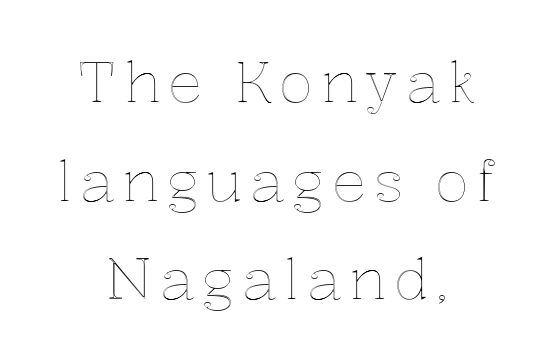
The image shows 57 px text type, upright; set centered, line spacing 1.73x, not underlined; a medium x-height.
